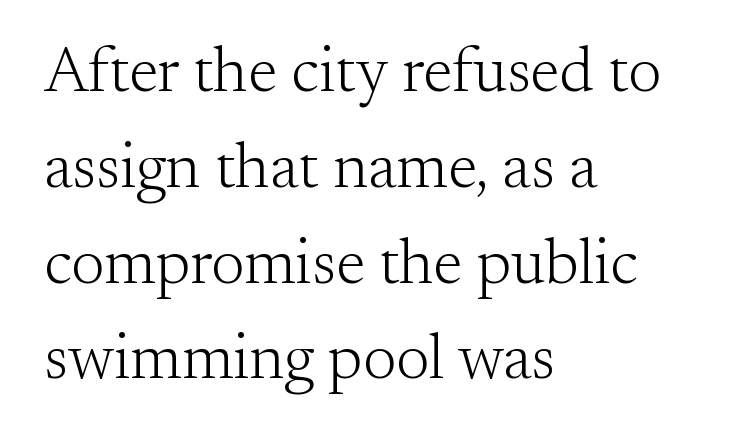
{"serif": "yes", "italic": "no", "bold": "no", "weight": "light", "width": "normal", "stroke_contrast": "medium", "x_height": "small", "monospaced": "no", "underline": "no", "align": "left", "line_spacing": "normal", "line_spacing_ratio": 1.52, "letter_spacing": "normal", "letter_spacing_em": 0.0, "glyph_px": 63}
